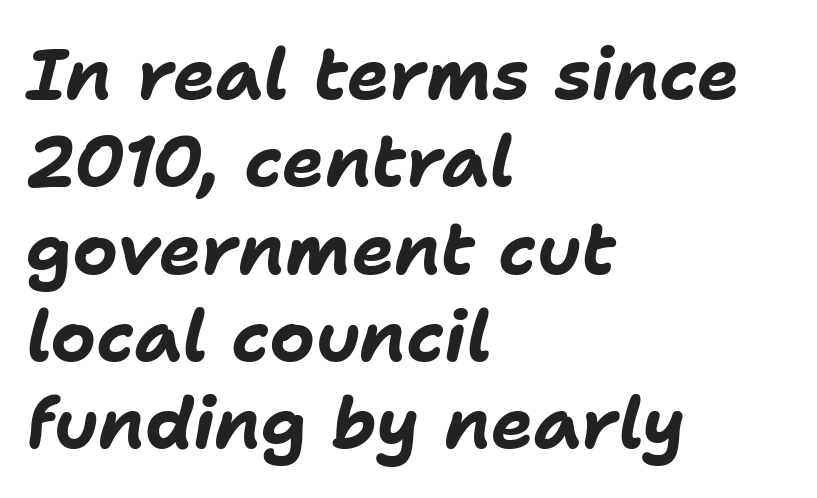
Q: Is the text bold? A: Yes.
Q: Is the text italic (slanted)? A: Yes, it leans right by about 11 degrees.
Q: Is the text underlined? A: No.
Q: How is the paragraph aligned? A: Left-aligned.
Q: Is the spacing between letters normal or unusually wide? A: Normal.
Q: Width (condensed, normal, or wide)? A: Normal.
Q: Stroke contrast? A: Low.
Q: x-height? A: Medium.
Q: Monospaced? A: No.
